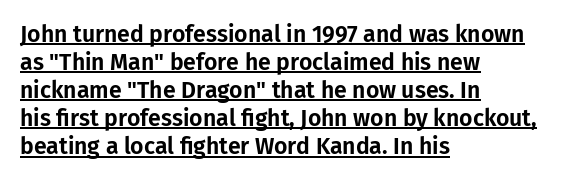
Looks like someone drew a line under every word here. The horizontal fit of the characters is conventional and even. Quick note: not italic, upright. Casual observation: everything's shoved over to the left.
